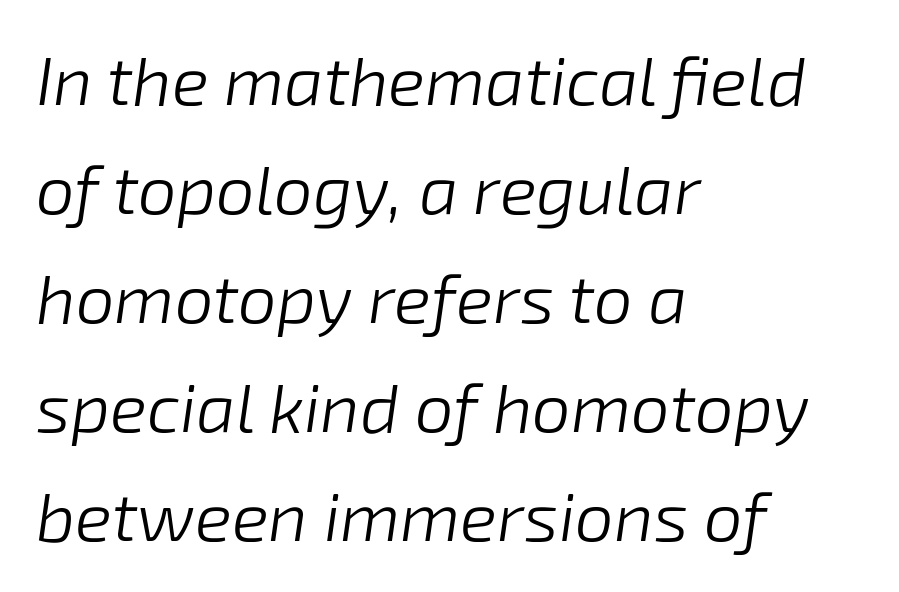
{"italic": "yes", "lean": "right", "slant_degrees": 8, "bold": "no", "weight": "light", "width": "normal", "stroke_contrast": "low", "x_height": "medium", "monospaced": "no", "underline": "no", "align": "left", "line_spacing": "normal", "line_spacing_ratio": 1.58, "letter_spacing": "normal", "letter_spacing_em": 0.0, "glyph_px": 69}
